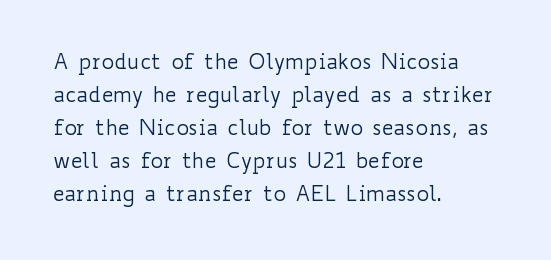
The image shows 21 px text type, upright; set left-aligned, normal line spacing (1.57x), normal letter spacing, not underlined.
